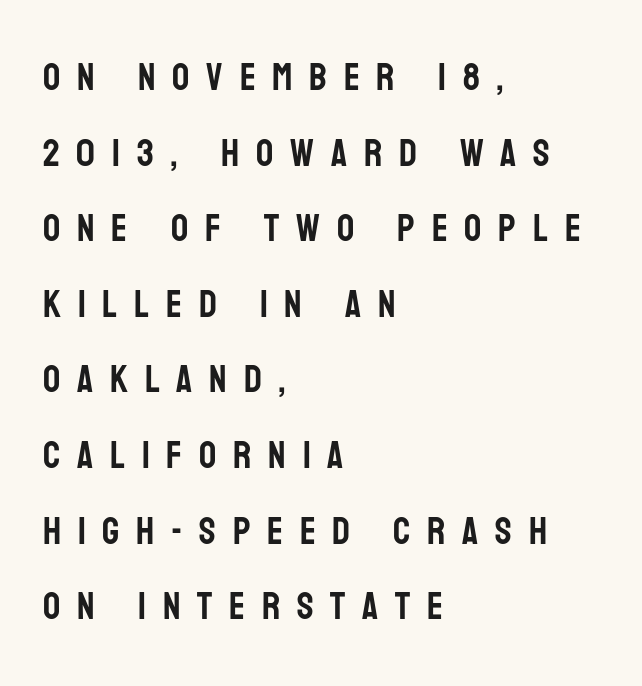
A student would call this left alignment; a typographer would say flush left, rag right. Honestly, the letter spacing is so wide it's the main thing you notice. Looks like regular typesetting: each glyph gets only the width it needs. The specimen reads as upright at a glance.
